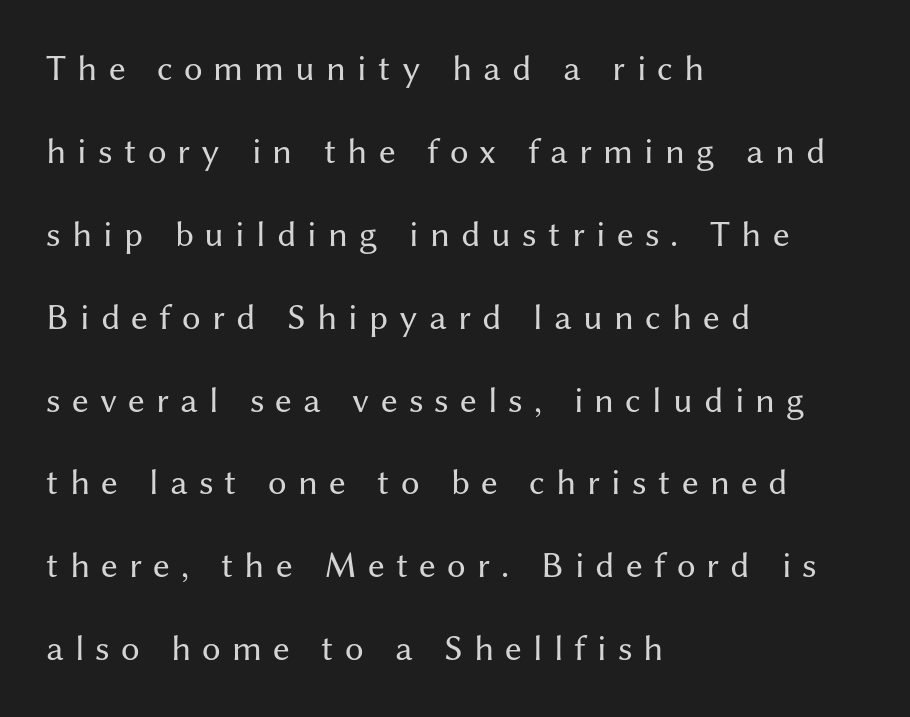
{"serif": "no", "italic": "no", "bold": "no", "weight": "regular", "width": "normal", "stroke_contrast": "medium", "x_height": "medium", "monospaced": "no", "underline": "no", "align": "left", "line_spacing": "loose", "line_spacing_ratio": 2.24, "letter_spacing": "wide", "letter_spacing_em": 0.3, "glyph_px": 37}
